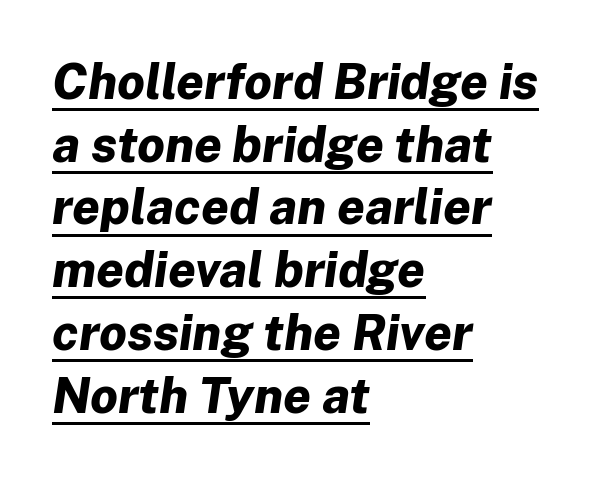
Q: Is the text bold? A: Yes.
Q: Is the text italic (slanted)? A: Yes, it leans right by about 8 degrees.
Q: Is the text underlined? A: Yes.
Q: How is the paragraph aligned? A: Left-aligned.
Q: Is the spacing between letters normal or unusually wide? A: Normal.
Q: Is the spacing between lines tight, normal or loose? A: Normal.
Q: Width (condensed, normal, or wide)? A: Normal.
Q: Stroke contrast? A: Low.
Q: x-height? A: Medium.
Q: Monospaced? A: No.
